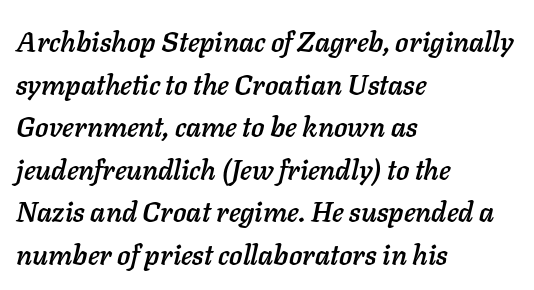
Italic: yes, the glyphs are oblique. These lines are rendered in a variable-pitch font. A typesetter would call this leading conventional body-copy spacing. Glyph-to-glyph distance matches everyday printed text. Visually the block forms a straight wall on the left and a jagged coastline on the right.
